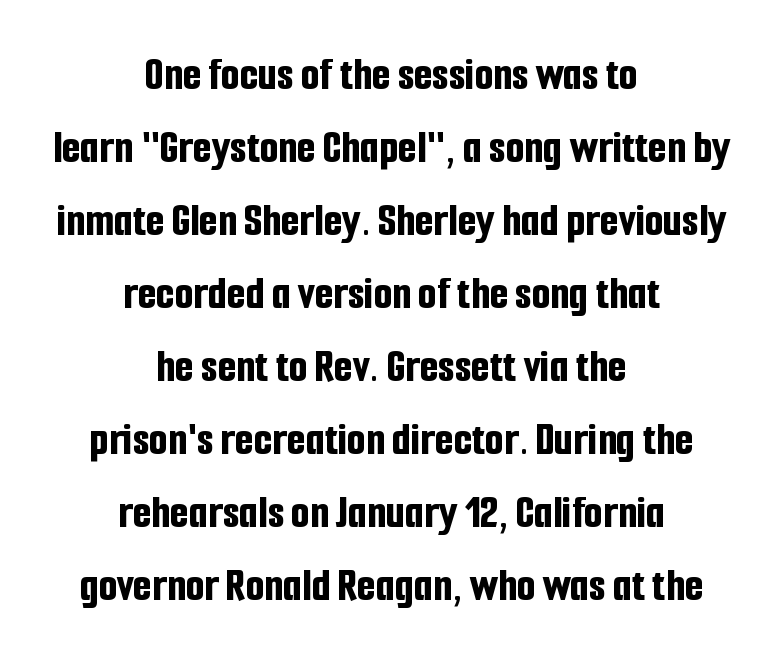
The image shows 48 px bold, condensed sans-serif type, upright; set centered, normal line spacing (1.52x), normal letter spacing, not underlined; low stroke contrast and a medium x-height.
